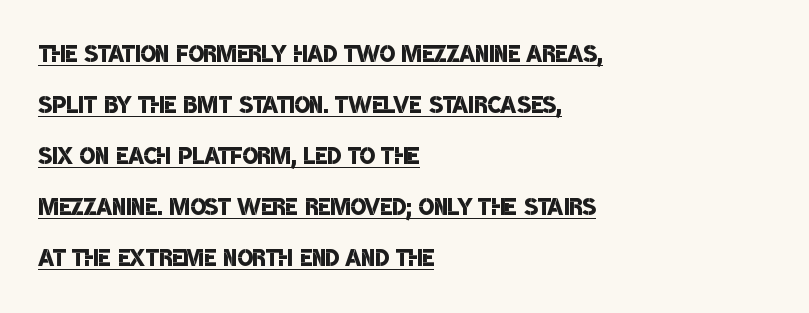
The image shows 32 px semibold, condensed sans-serif type; set left-aligned, normal line spacing (1.59x), normal letter spacing, underlined; low stroke contrast and a large x-height.
